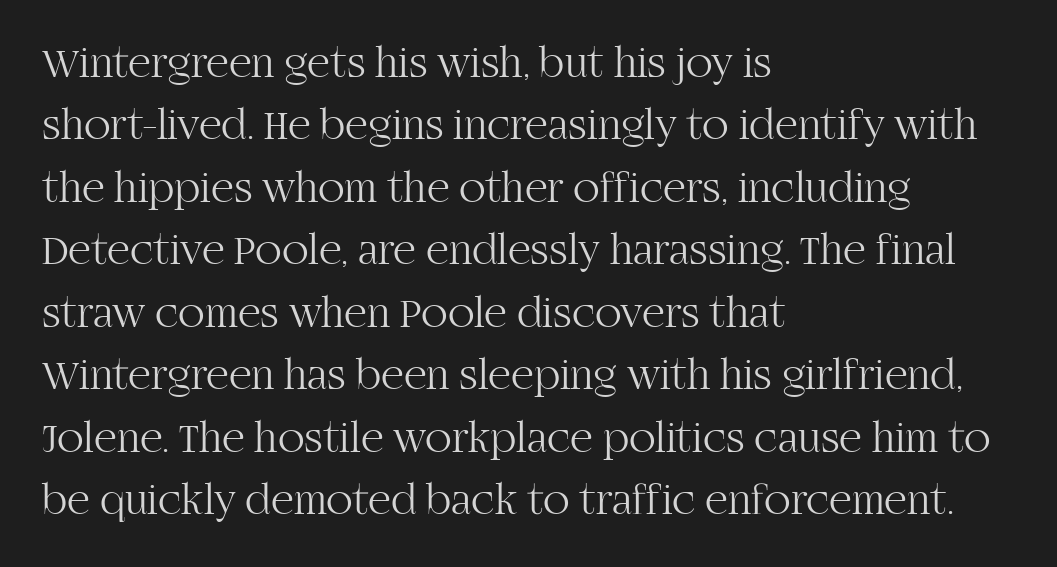
Q: Is the text bold? A: No.
Q: Is the text italic (slanted)? A: No, it is upright.
Q: Is the typeface a serif or a sans-serif typeface? A: Serif.
Q: Is the text underlined? A: No.
Q: How is the paragraph aligned? A: Left-aligned.
Q: Is the spacing between letters normal or unusually wide? A: Normal.
Q: Is the spacing between lines tight, normal or loose? A: Normal.
Q: Width (condensed, normal, or wide)? A: Normal.
Q: Stroke contrast? A: High.
Q: x-height? A: Large.
Q: Monospaced? A: No.
